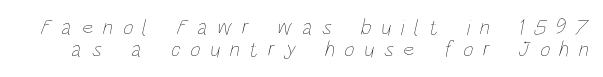
Q: Is the text bold? A: No.
Q: Is the text underlined? A: No.
Q: Is the spacing between letters normal or unusually wide? A: Unusually wide.
Q: Is the spacing between lines tight, normal or loose? A: Tight.
